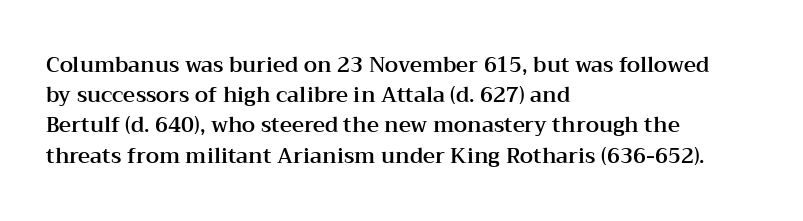
{"italic": "no", "underline": "no", "align": "left", "line_spacing": "normal", "line_spacing_ratio": 1.44, "letter_spacing": "normal", "letter_spacing_em": 0.0, "glyph_px": 21}
